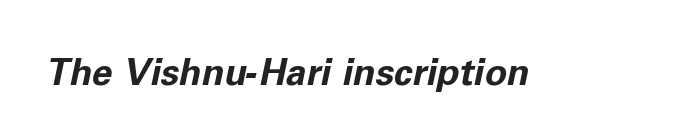
The image shows 37 px bold type, italic (leaning right); set normal letter spacing, not underlined; low stroke contrast and a medium x-height.
